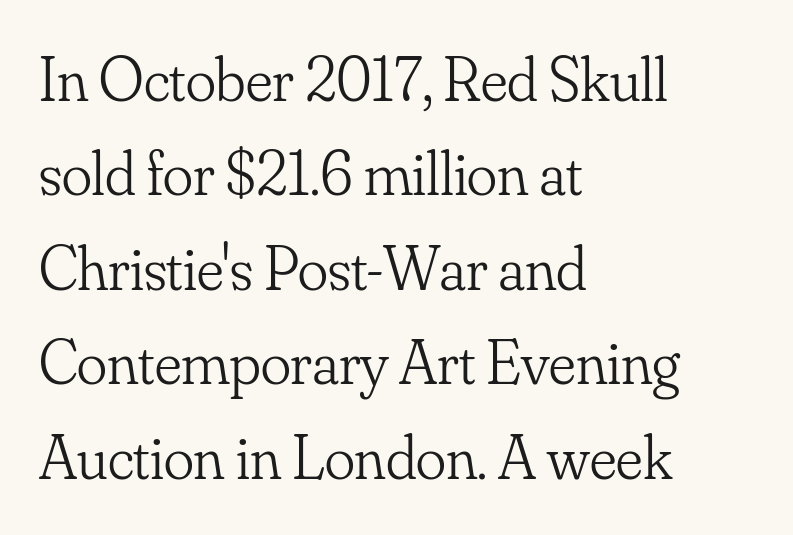
These lines keep a tight, regular rhythm from letter to letter. Weight: regular or lighter. Notice how descenders clear the ascenders below comfortably — that's standard leading. The letters advance in unequal steps, a hallmark of proportional type.
